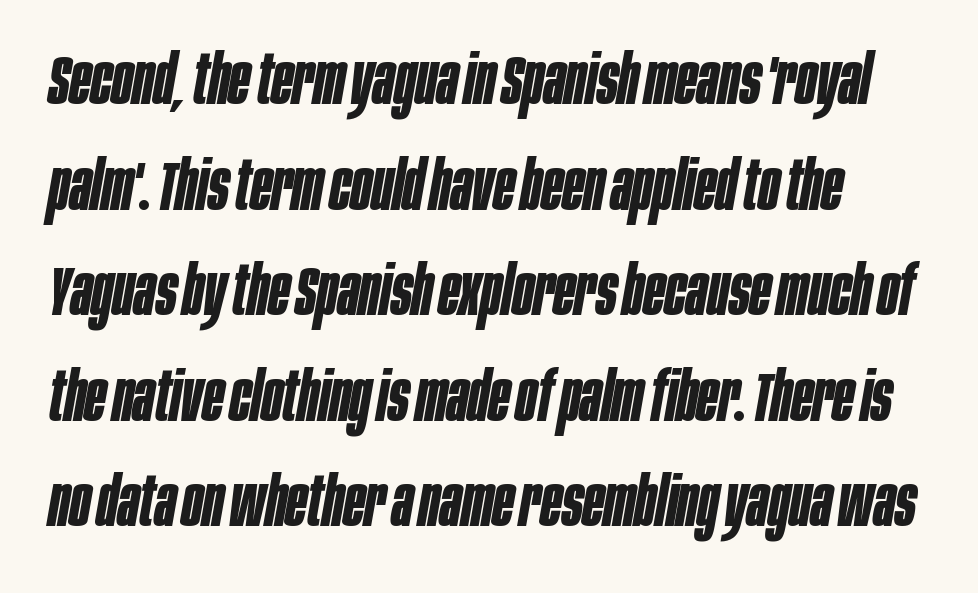
The image shows 69 px bold, condensed type, italic (leaning right); set normal line spacing (1.53x), normal letter spacing, not underlined; low stroke contrast and a large x-height.
